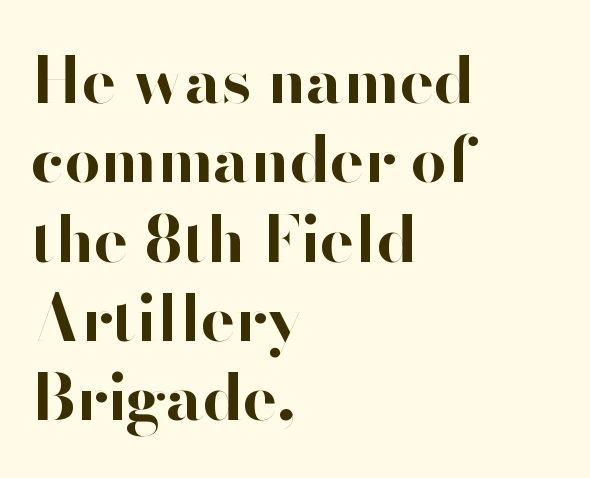
{"serif": "no", "italic": "no", "bold": "yes", "weight": "bold", "width": "normal", "stroke_contrast": "high", "x_height": "small", "monospaced": "no", "underline": "no", "align": "left", "line_spacing_ratio": 1.24, "letter_spacing": "normal", "letter_spacing_em": 0.0, "glyph_px": 64}
